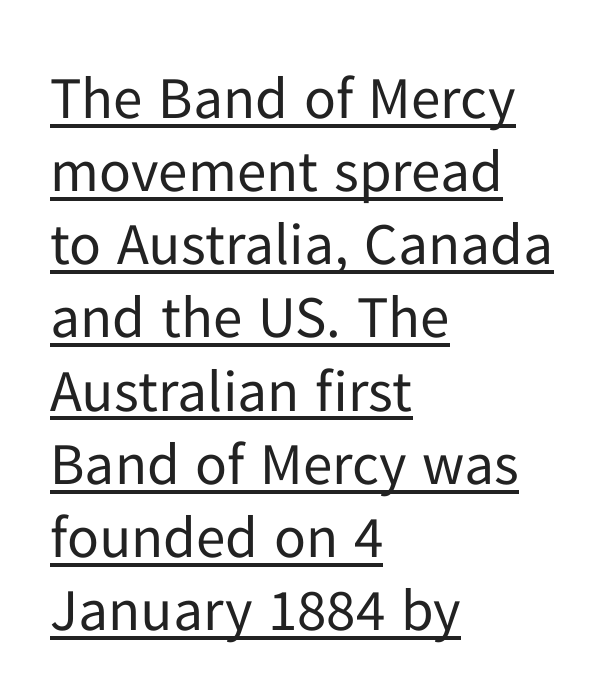
The image shows 59 px regular-weight sans-serif type, upright; set left-aligned, line spacing 1.24x, normal letter spacing, underlined; low stroke contrast and a medium x-height.
